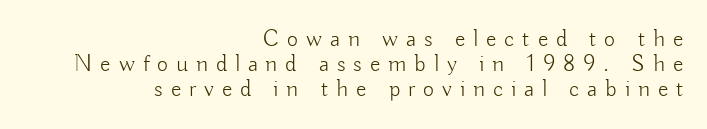
Q: Is the text bold? A: No.
Q: Is the text italic (slanted)? A: No, it is upright.
Q: Is the text underlined? A: No.
Q: How is the paragraph aligned? A: Right-aligned.
Q: Is the spacing between letters normal or unusually wide? A: Unusually wide.
Q: Is the spacing between lines tight, normal or loose? A: Tight.
